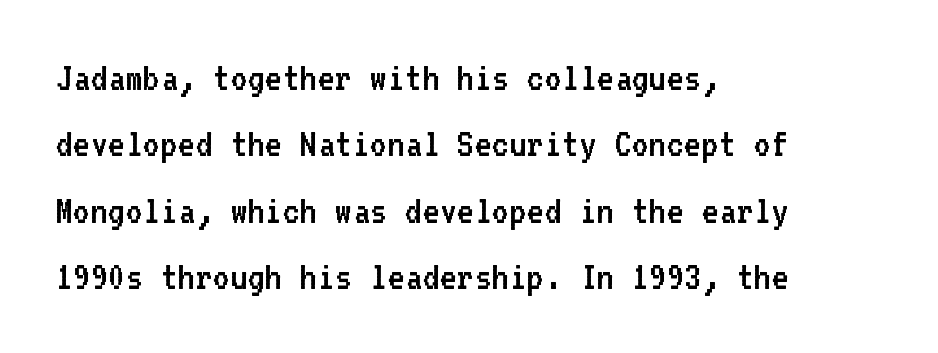
Q: Is the text bold? A: No.
Q: Is the text italic (slanted)? A: No, it is upright.
Q: Is the typeface a serif or a sans-serif typeface? A: Sans-serif.
Q: Is the text underlined? A: No.
Q: How is the paragraph aligned? A: Left-aligned.
Q: Is the spacing between letters normal or unusually wide? A: Normal.
Q: Is the spacing between lines tight, normal or loose? A: Normal.
Q: Width (condensed, normal, or wide)? A: Normal.
Q: Stroke contrast? A: Low.
Q: x-height? A: Medium.
Q: Monospaced? A: Yes.
